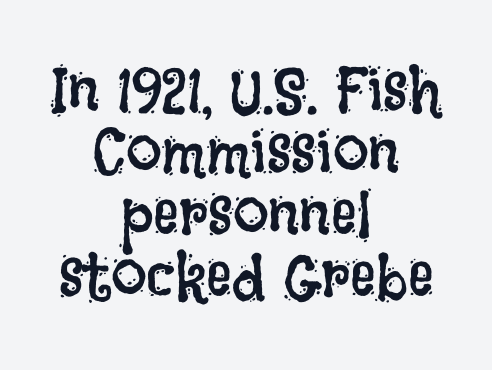
Quick note: not italic, upright. The lines in this sample share a center point and differ in where they start and stop. Vertical stems look standard width or narrower in stroke. Inter-character spacing is left at the font's built-in metrics. Does the leading feel generous? Not at all — it's pinched. Is this a fixed-width face? No — the glyphs have proportional, varying widths.
